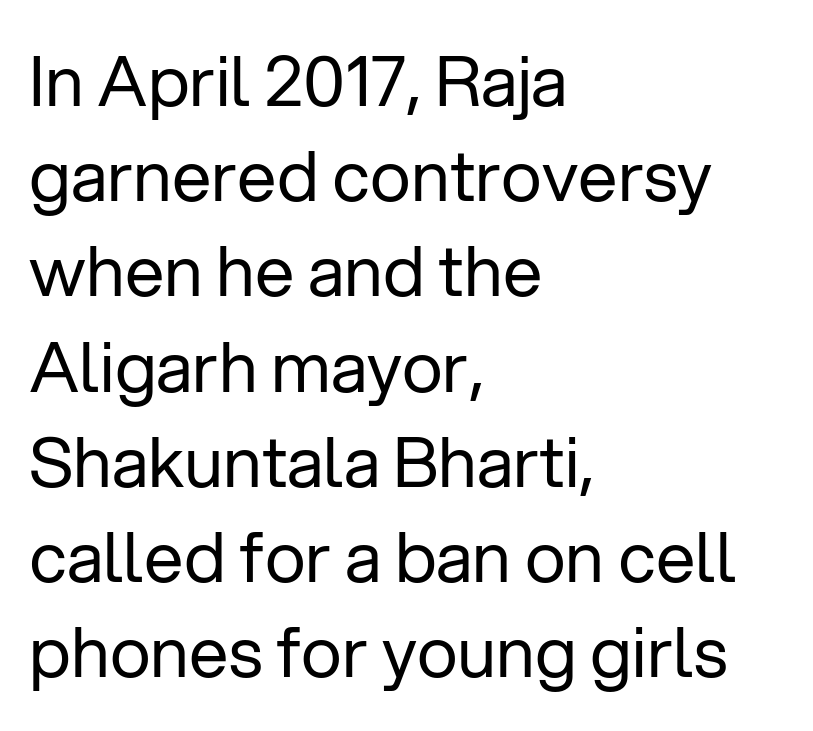
This rendering features lettering with no underline. Vertical stems look standard width or narrower in stroke. Characters remain perfectly vertical along every line. Is the block centered? No — it sits flush against the left margin. Reading down the column, the eye jumps a familiar distance to each next line.
